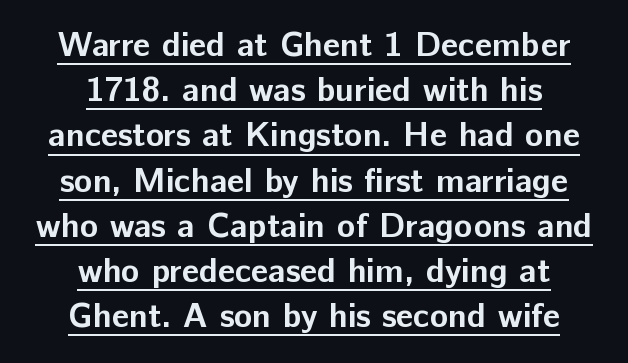
{"serif": "no", "italic": "no", "bold": "yes", "weight": "bold", "width": "normal", "stroke_contrast": "low", "x_height": "medium", "monospaced": "no", "underline": "yes", "align": "center", "line_spacing": "normal", "line_spacing_ratio": 1.33, "letter_spacing": "normal", "letter_spacing_em": 0.0, "glyph_px": 34}
